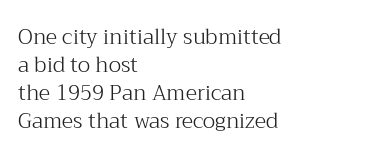
The image shows 21 px text type, upright; set left-aligned, normal line spacing (1.34x), normal letter spacing, not underlined.
